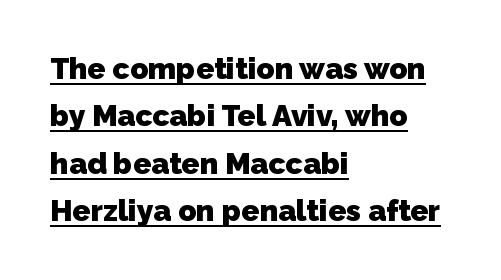
Q: Is the text bold? A: Yes.
Q: Is the typeface a serif or a sans-serif typeface? A: Sans-serif.
Q: Is the text underlined? A: Yes.
Q: How is the paragraph aligned? A: Left-aligned.
Q: Is the spacing between letters normal or unusually wide? A: Normal.
Q: Is the spacing between lines tight, normal or loose? A: Normal.
Q: Width (condensed, normal, or wide)? A: Normal.
Q: Stroke contrast? A: Low.
Q: x-height? A: Medium.
Q: Monospaced? A: No.
